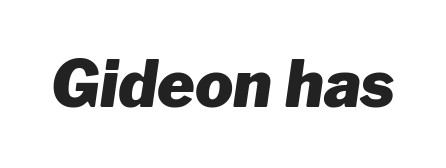
{"italic": "yes", "lean": "right", "slant_degrees": 8, "bold": "yes", "weight": "heavy", "width": "normal", "stroke_contrast": "low", "x_height": "medium", "monospaced": "no", "underline": "no", "letter_spacing": "normal", "letter_spacing_em": 0.0, "glyph_px": 64}
